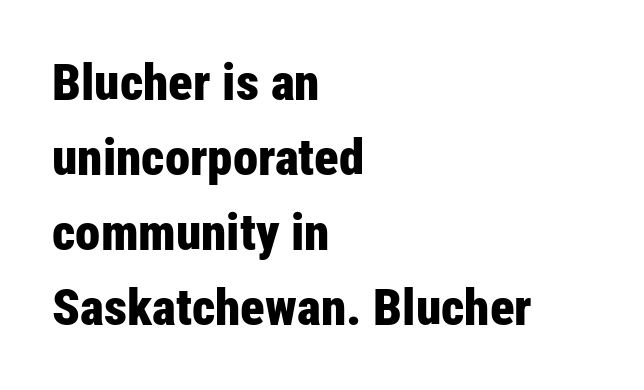
{"serif": "no", "italic": "no", "bold": "yes", "weight": "bold", "width": "condensed", "stroke_contrast": "low", "x_height": "medium", "monospaced": "no", "underline": "no", "align": "left", "line_spacing": "normal", "line_spacing_ratio": 1.47, "letter_spacing": "normal", "letter_spacing_em": 0.0, "glyph_px": 51}
